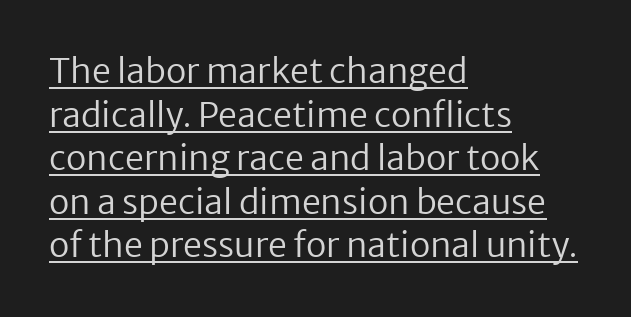
The image shows 34 px regular-weight sans-serif type, upright; set left-aligned, normal line spacing (1.28x), normal letter spacing, underlined; low stroke contrast and a medium x-height.
